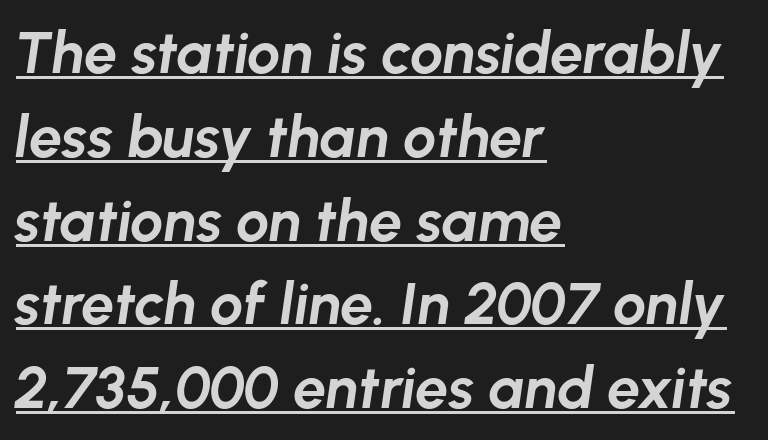
The image shows 59 px bold type, italic (leaning right); set left-aligned, normal line spacing (1.42x), normal letter spacing, underlined; low stroke contrast and a medium x-height.
